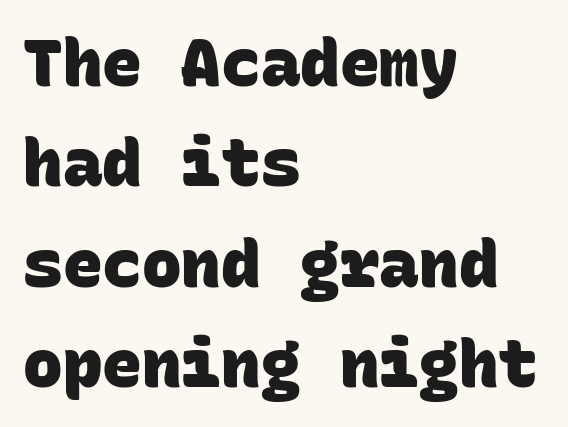
The image shows 66 px heavy sans-serif type, monospaced; set left-aligned, normal line spacing (1.52x), normal letter spacing, not underlined; low stroke contrast and a large x-height.
